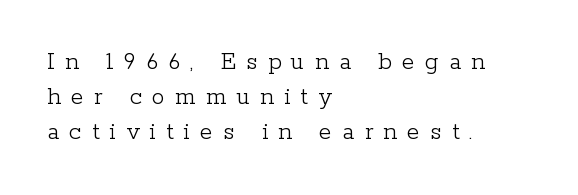
Q: Is the text bold? A: No.
Q: Is the text italic (slanted)? A: No, it is upright.
Q: Is the text underlined? A: No.
Q: How is the paragraph aligned? A: Left-aligned.
Q: Is the spacing between letters normal or unusually wide? A: Unusually wide.
Q: Is the spacing between lines tight, normal or loose? A: Normal.
